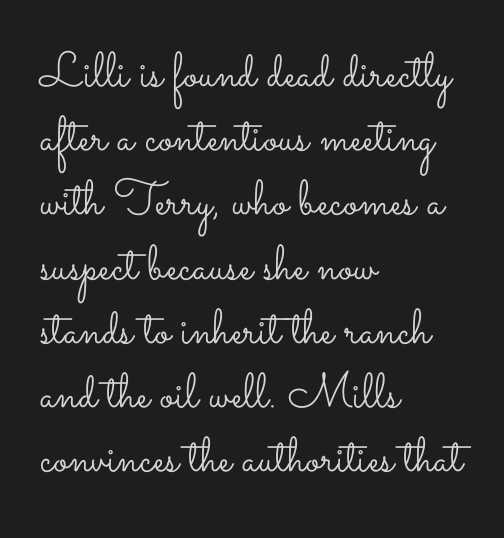
The face looks like a standard text weight, possibly lighter. Honestly, the letter spacing is just normal — you wouldn't notice it. The typesetter chose a ragged-right arrangement here. Vertical spacing — default. A bare baseline throughout the passage.
